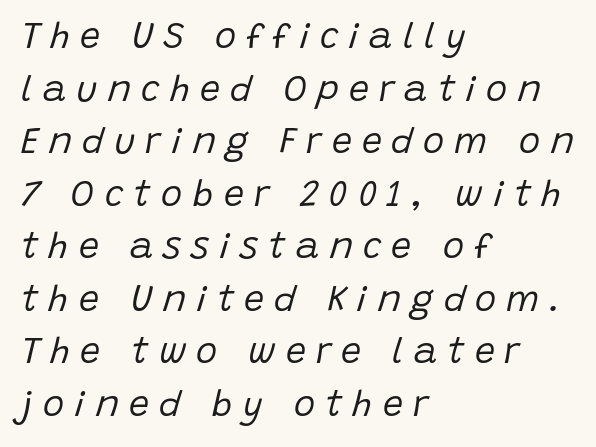
{"italic": "yes", "lean": "right", "slant_degrees": 15, "bold": "no", "weight": "regular", "width": "normal", "stroke_contrast": "low", "x_height": "large", "monospaced": "no", "underline": "no", "align": "left", "line_spacing": "normal", "line_spacing_ratio": 1.46, "letter_spacing": "wide", "letter_spacing_em": 0.28, "glyph_px": 36}
